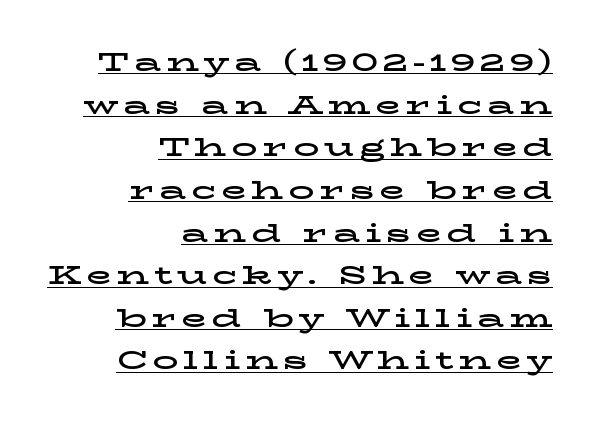
The ragged edge is on the left, which tells us the setting is flush right. The type sits square on the baseline with zero lean. You can see a thin bar hugging the bottom of the glyphs. Summary of vertical rhythm: regular, with standard interline spacing.
